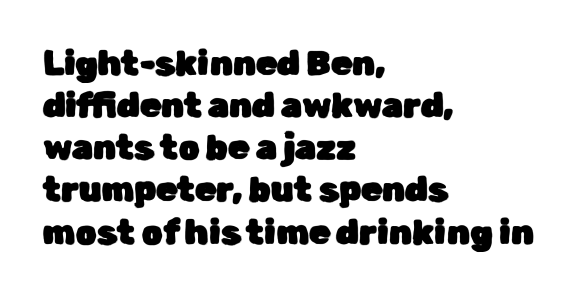
Do the characters align in a grid? No, the font is proportional. Observe the ordinary spacing: letters are neighbours, not strangers. Just letters on the line, the space beneath them empty. The text was rendered using a sans face with plain stroke endings. Posture: vertical. A student would call this left alignment; a typographer would say flush left, rag right.
